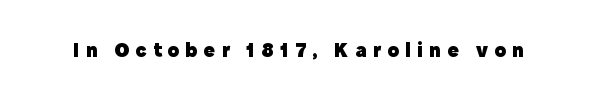
The image shows 21 px bold type, upright; set unusually wide letter spacing (+0.3 em), not underlined.
